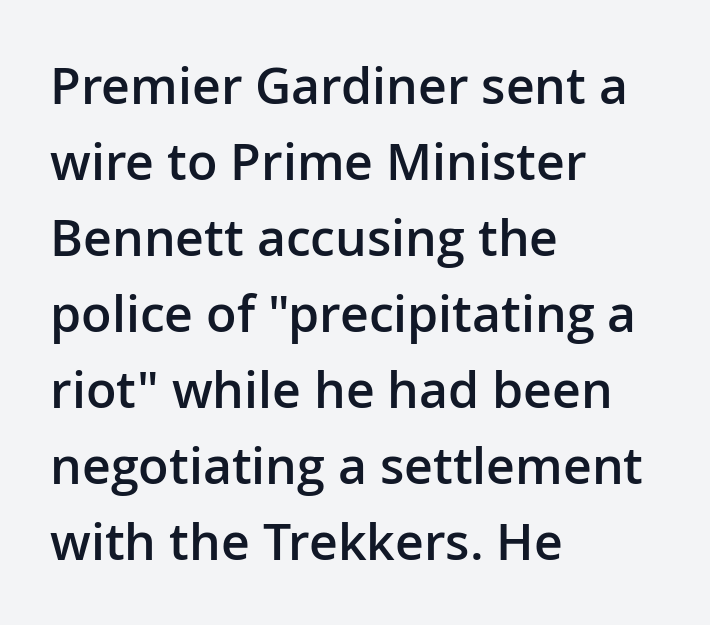
{"serif": "no", "italic": "no", "bold": "semi", "weight": "semibold", "width": "normal", "stroke_contrast": "low", "x_height": "medium", "monospaced": "no", "underline": "no", "align": "left", "line_spacing": "normal", "line_spacing_ratio": 1.52, "letter_spacing": "normal", "letter_spacing_em": 0.0, "glyph_px": 50}
